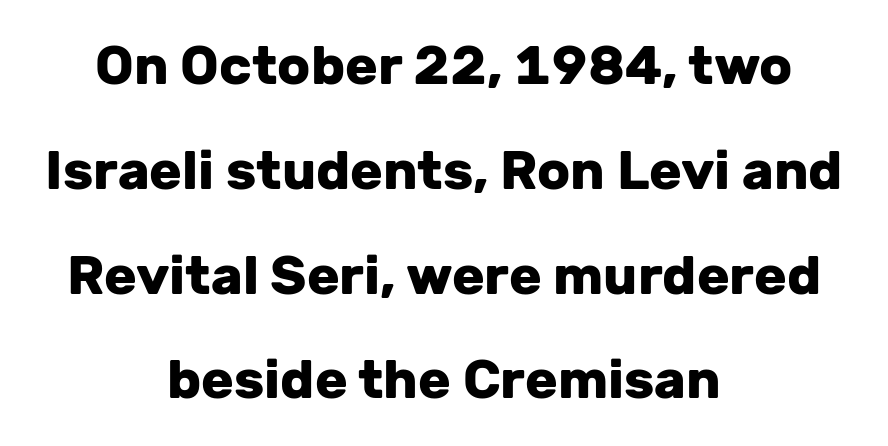
This sample is center-justified, so both line endings float freely. Weight: bold. Descenders are the only things crossing below the line. How are the letters spaced? Ordinarily, with no added tracking.
